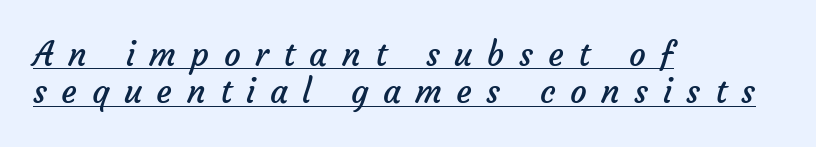
{"serif": "no", "bold": "no", "weight": "regular", "width": "normal", "stroke_contrast": "low", "x_height": "medium", "monospaced": "no", "underline": "yes", "align": "left", "line_spacing": "tight", "line_spacing_ratio": 1.13, "letter_spacing": "wide", "letter_spacing_em": 0.44, "glyph_px": 33}
